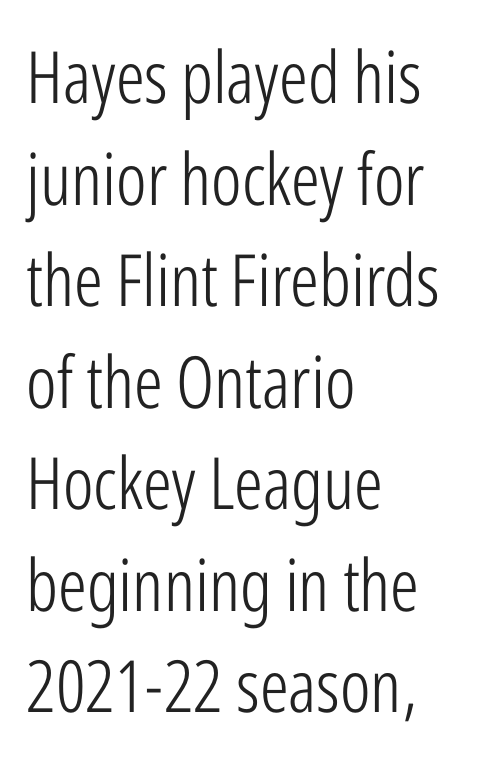
Reading down the block, your eye returns to a fixed left position each line. The font is comparable to plain body text, perhaps lighter. The passage shown is typed in a proportional face where columns would drift. Examine the stroke ends and you'll find no serifs.
